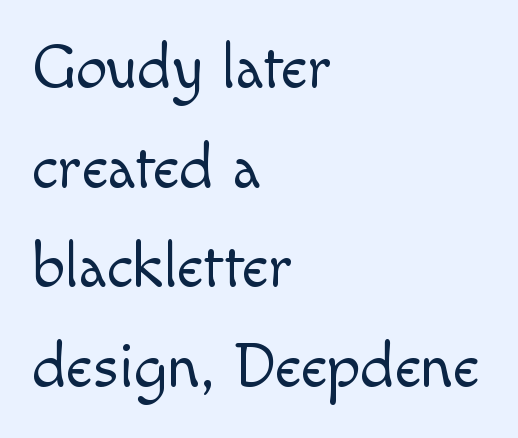
Q: Is the text bold? A: No.
Q: Is the text italic (slanted)? A: No, it is upright.
Q: Is the typeface a serif or a sans-serif typeface? A: Sans-serif.
Q: Is the text underlined? A: No.
Q: How is the paragraph aligned? A: Left-aligned.
Q: Is the spacing between letters normal or unusually wide? A: Normal.
Q: Is the spacing between lines tight, normal or loose? A: Normal.
Q: Width (condensed, normal, or wide)? A: Normal.
Q: x-height? A: Small.
Q: Monospaced? A: No.
